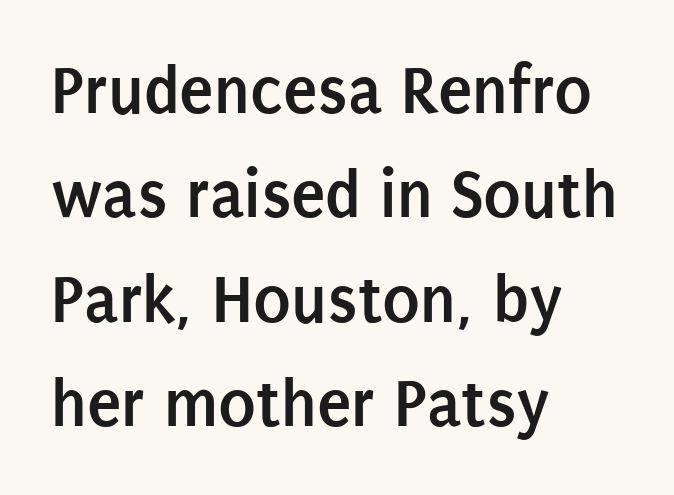
{"serif": "no", "italic": "no", "bold": "yes", "weight": "semibold", "width": "condensed", "stroke_contrast": "low", "x_height": "large", "monospaced": "no", "underline": "no", "align": "left", "line_spacing": "normal", "line_spacing_ratio": 1.49, "letter_spacing": "normal", "letter_spacing_em": 0.0, "glyph_px": 70}
